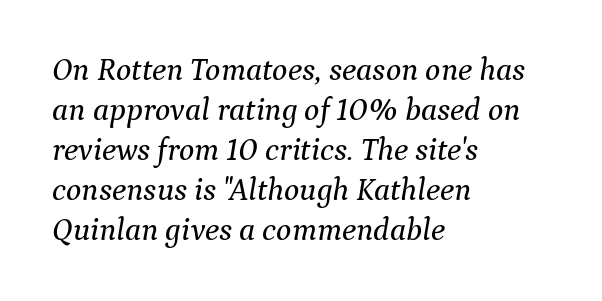
Q: Is the text italic (slanted)? A: Yes, it leans right by about 9 degrees.
Q: Is the typeface a serif or a sans-serif typeface? A: Serif.
Q: Is the text underlined? A: No.
Q: How is the paragraph aligned? A: Left-aligned.
Q: Is the spacing between letters normal or unusually wide? A: Normal.
Q: Is the spacing between lines tight, normal or loose? A: Normal.
Q: Width (condensed, normal, or wide)? A: Normal.
Q: Stroke contrast? A: Medium.
Q: x-height? A: Medium.
Q: Monospaced? A: No.
